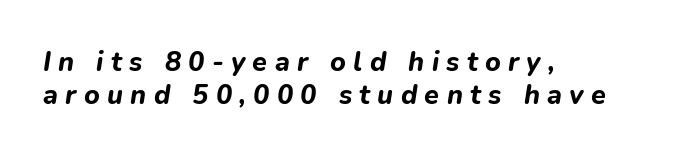
Q: Is the text bold? A: Yes.
Q: Is the text italic (slanted)? A: Yes, it leans right by about 9 degrees.
Q: Is the text underlined? A: No.
Q: How is the paragraph aligned? A: Left-aligned.
Q: Is the spacing between letters normal or unusually wide? A: Unusually wide.
